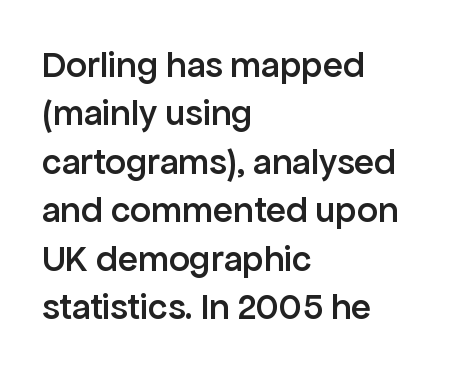
Q: Is the text bold? A: Semi-bold.
Q: Is the text italic (slanted)? A: No, it is upright.
Q: Is the typeface a serif or a sans-serif typeface? A: Sans-serif.
Q: Is the text underlined? A: No.
Q: How is the paragraph aligned? A: Left-aligned.
Q: Is the spacing between letters normal or unusually wide? A: Normal.
Q: Is the spacing between lines tight, normal or loose? A: Normal.
Q: Width (condensed, normal, or wide)? A: Normal.
Q: Stroke contrast? A: Low.
Q: x-height? A: Medium.
Q: Monospaced? A: No.
